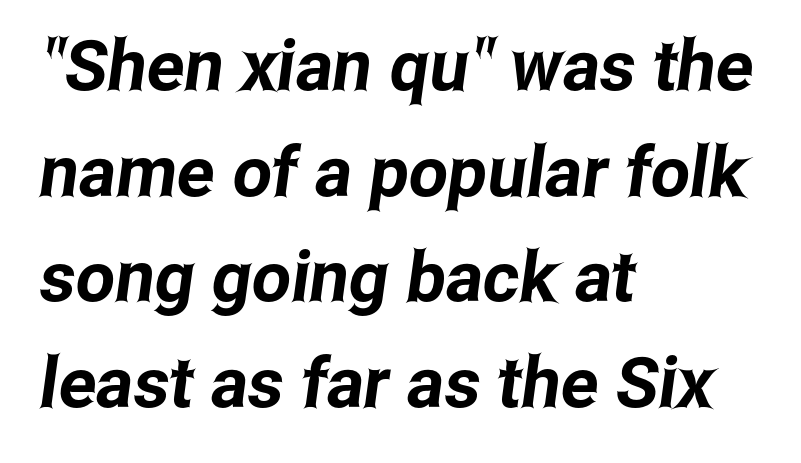
Q: Is the typeface a serif or a sans-serif typeface? A: Sans-serif.
Q: Is the text underlined? A: No.
Q: How is the paragraph aligned? A: Left-aligned.
Q: Is the spacing between letters normal or unusually wide? A: Normal.
Q: Is the spacing between lines tight, normal or loose? A: Normal.
Q: Width (condensed, normal, or wide)? A: Condensed.
Q: Stroke contrast? A: Low.
Q: x-height? A: Medium.
Q: Monospaced? A: No.
